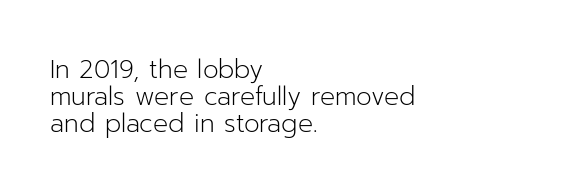
Q: Is the text bold? A: No.
Q: Is the text italic (slanted)? A: No, it is upright.
Q: Is the text underlined? A: No.
Q: How is the paragraph aligned? A: Left-aligned.
Q: Is the spacing between letters normal or unusually wide? A: Normal.
Q: Is the spacing between lines tight, normal or loose? A: Tight.
